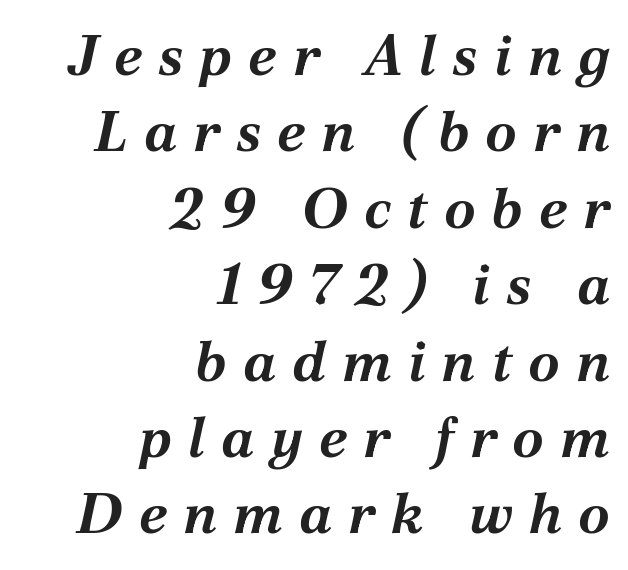
In CSS terms this would be text-align: right. Typesetter's note: full bold, strokes at maximum text heaviness. Here the designer chose a conventional face with non-uniform glyph widths. A normal amount of white space separates one row of letters from the next. Compared with typical body copy, the letter spacing here is much looser. If you drew a line through each stem, it would be angled.
